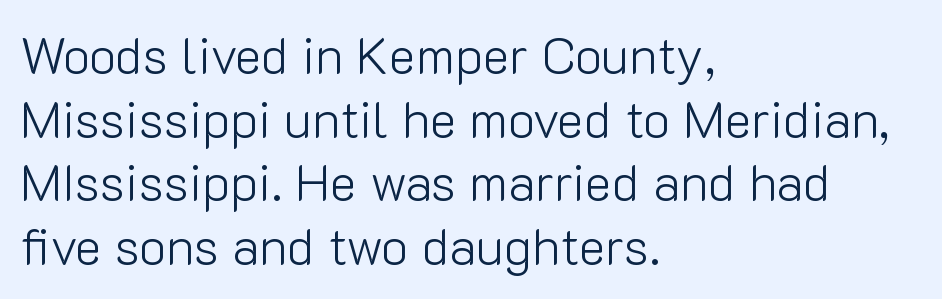
{"serif": "no", "italic": "no", "bold": "no", "weight": "light", "width": "normal", "stroke_contrast": "low", "x_height": "medium", "monospaced": "no", "underline": "no", "align": "left", "line_spacing": "normal", "line_spacing_ratio": 1.25, "letter_spacing": "normal", "letter_spacing_em": 0.0, "glyph_px": 51}
